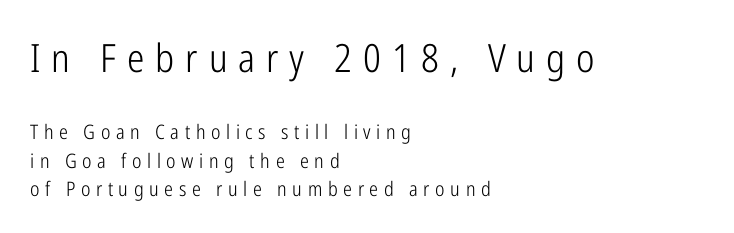
{"serif": "no", "italic": "no", "bold": "no", "weight": "light", "width": "condensed", "stroke_contrast": "low", "x_height": "medium", "monospaced": "no", "underline": "no", "align": "left", "line_spacing": "normal", "line_spacing_ratio": 1.43, "letter_spacing": "wide", "letter_spacing_em": 0.28, "larger_block": "first", "size_ratio": 1.95, "glyph_px": 39}
